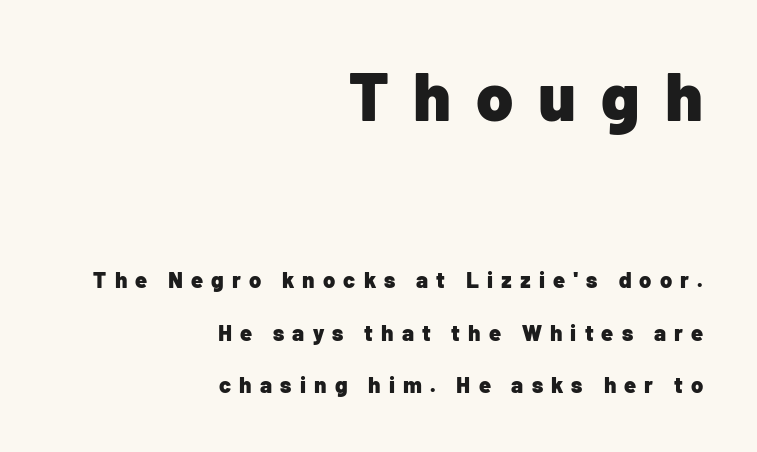
The image shows 67 px heavy sans-serif type, upright; set right-aligned, loose line spacing (2.37x), unusually wide letter spacing (+0.37 em), not underlined; the first (top) block is 3.05x larger; low stroke contrast and a medium x-height.
